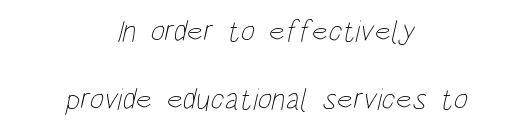
{"bold": "no", "weight": "thin", "width": "condensed", "stroke_contrast": "low", "x_height": "large", "monospaced": "no", "underline": "no", "align": "center", "line_spacing": "loose", "line_spacing_ratio": 2.18, "letter_spacing": "normal", "letter_spacing_em": 0.0, "glyph_px": 31}
